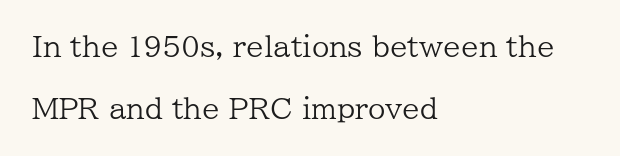
The image shows 28 px regular-weight serif type, upright; set left-aligned, loose line spacing (2.23x), normal letter spacing, not underlined; low stroke contrast and a medium x-height.
